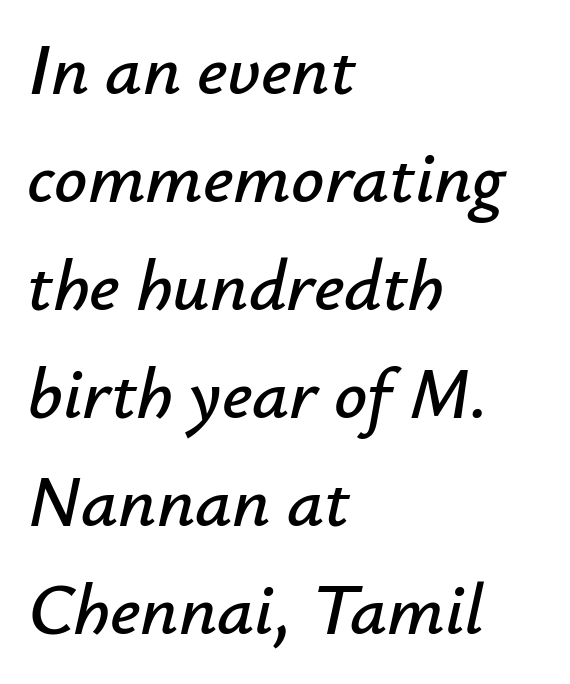
{"italic": "yes", "lean": "right", "slant_degrees": 12, "width": "normal", "stroke_contrast": "low", "x_height": "small", "monospaced": "no", "underline": "no", "align": "left", "line_spacing": "normal", "line_spacing_ratio": 1.48, "letter_spacing": "normal", "letter_spacing_em": 0.0, "glyph_px": 73}
